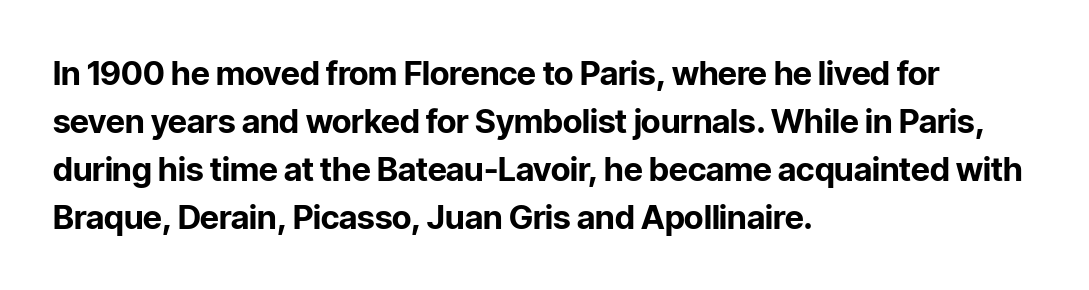
Q: Is the text bold? A: Yes.
Q: Is the text italic (slanted)? A: No, it is upright.
Q: Is the typeface a serif or a sans-serif typeface? A: Sans-serif.
Q: Is the text underlined? A: No.
Q: How is the paragraph aligned? A: Left-aligned.
Q: Is the spacing between letters normal or unusually wide? A: Normal.
Q: Is the spacing between lines tight, normal or loose? A: Normal.
Q: Width (condensed, normal, or wide)? A: Normal.
Q: Stroke contrast? A: Low.
Q: x-height? A: Medium.
Q: Monospaced? A: No.
